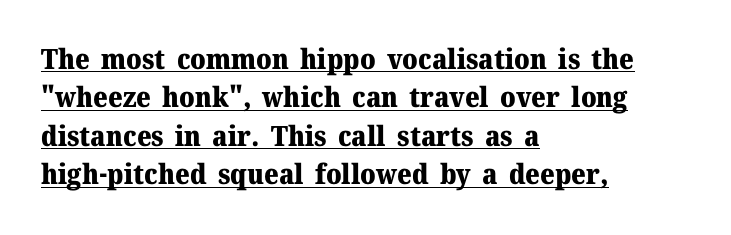
The image shows 28 px heavy serif type, upright; set left-aligned, normal line spacing (1.37x), normal letter spacing, underlined; medium stroke contrast and a medium x-height.
